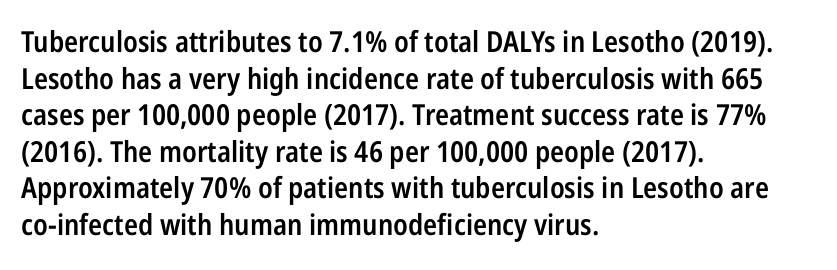
{"serif": "no", "italic": "no", "bold": "semi", "weight": "semibold", "width": "condensed", "stroke_contrast": "low", "x_height": "medium", "monospaced": "no", "underline": "no", "align": "left", "line_spacing": "normal", "line_spacing_ratio": 1.26, "letter_spacing": "normal", "letter_spacing_em": 0.0, "glyph_px": 29}
